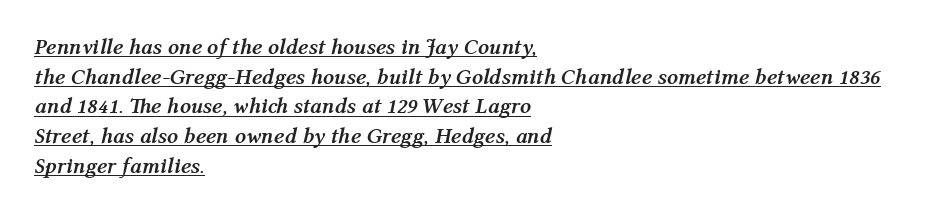
The image shows 22 px bold type, italic (leaning right); set left-aligned, normal line spacing (1.35x), normal letter spacing, underlined.
